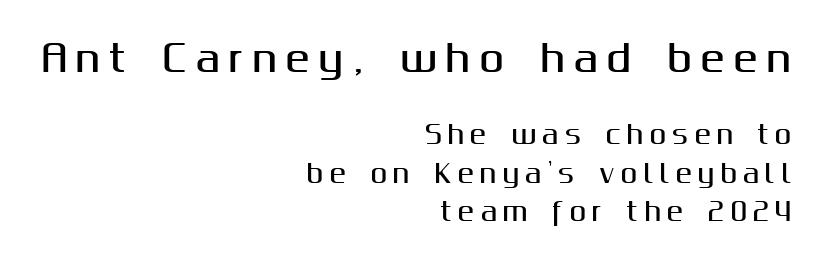
The image shows 37 px sans-serif type, upright; set right-aligned, normal line spacing (1.55x), unusually wide letter spacing (+0.23 em), not underlined; the first (top) block is 1.48x larger; medium stroke contrast and a medium x-height.
